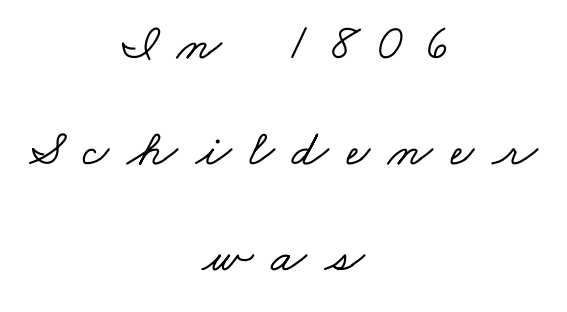
Notice the wide empty band between every row — that's loose leading. The text was rendered using a seriffed face with decorative stroke endings. Proportional: the letters do not fall into vertical columns. Type without underlining.
